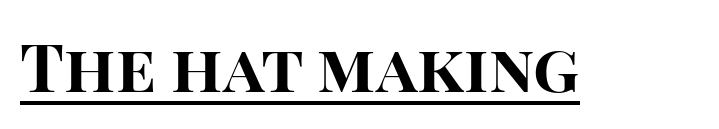
Q: Is the text bold? A: Yes.
Q: Is the text italic (slanted)? A: No, it is upright.
Q: Is the typeface a serif or a sans-serif typeface? A: Sans-serif.
Q: Is the text underlined? A: Yes.
Q: Is the spacing between letters normal or unusually wide? A: Normal.
Q: Width (condensed, normal, or wide)? A: Normal.
Q: Stroke contrast? A: High.
Q: x-height? A: Large.
Q: Monospaced? A: No.
